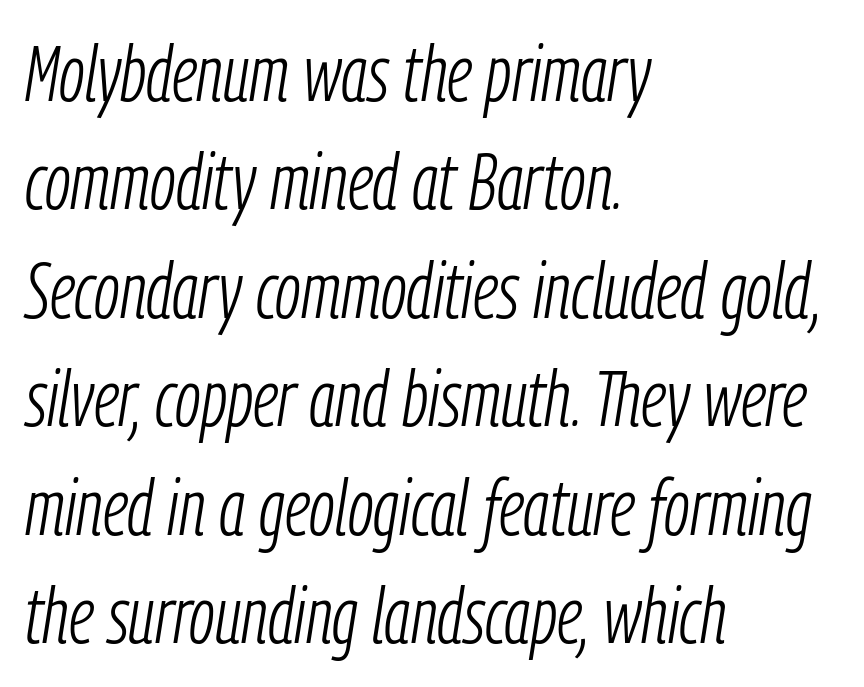
The text block is weighted toward the left margin, trailing off unevenly rightward. The block of text has a typical density, with ordinary space between rows. A clean baseline with only descenders dipping below it. An italicized treatment has been applied to the whole sample.
